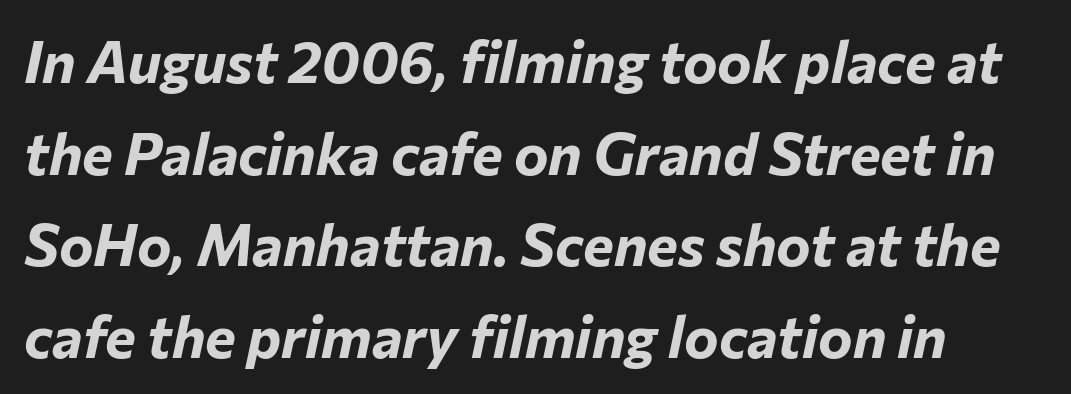
The image shows 58 px bold type, italic (leaning right); set normal line spacing (1.58x), normal letter spacing, not underlined; low stroke contrast and a medium x-height.
